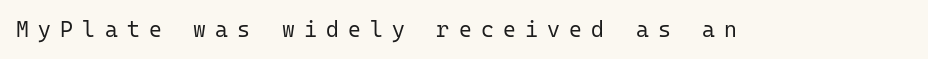
The image shows 22 px text type, upright; set unusually wide letter spacing (+0.42 em), not underlined.
